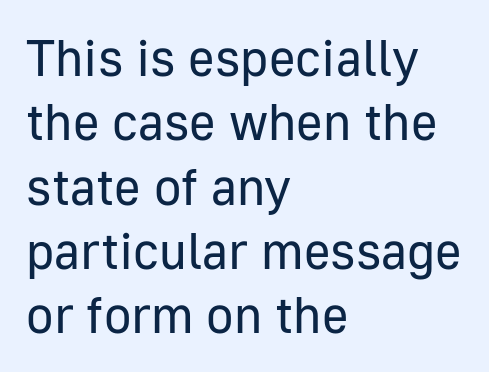
Q: Is the text bold? A: No.
Q: Is the text italic (slanted)? A: No, it is upright.
Q: Is the typeface a serif or a sans-serif typeface? A: Sans-serif.
Q: Is the text underlined? A: No.
Q: How is the paragraph aligned? A: Left-aligned.
Q: Is the spacing between letters normal or unusually wide? A: Normal.
Q: Is the spacing between lines tight, normal or loose? A: Normal.
Q: Width (condensed, normal, or wide)? A: Normal.
Q: Stroke contrast? A: Low.
Q: x-height? A: Medium.
Q: Monospaced? A: No.
